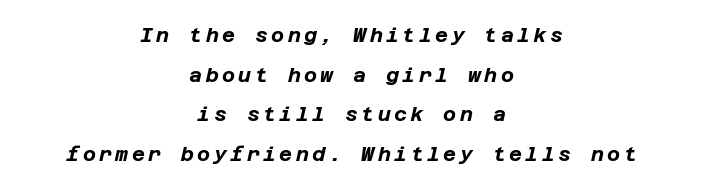
Q: Is the text bold? A: Yes.
Q: Is the text italic (slanted)? A: Yes, it leans right by about 12 degrees.
Q: Is the text underlined? A: No.
Q: How is the paragraph aligned? A: Centered.
Q: Is the spacing between lines tight, normal or loose? A: Loose.
